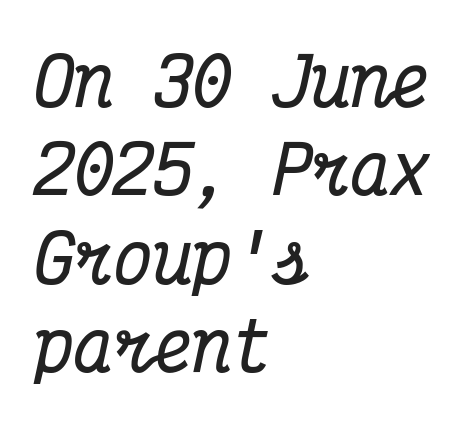
The paragraph has a hard left edge and a soft right edge. Letters rest on an invisible, unmarked baseline. Designer's note — italics engaged. Heft: maximum for text — a bold.
